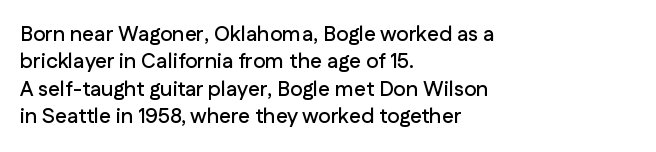
You could call the tracking neutral — neither tight nor loose. Honestly, there is no underline to notice here at all. This is roman type, the default non-slanted kind. Compared with a centered layout, this one pins lines to the left instead. Interline gaps are of average width in this sample.
